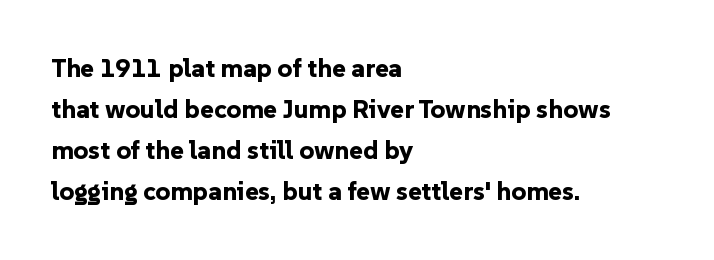
Q: Is the text bold? A: Yes.
Q: Is the text italic (slanted)? A: No, it is upright.
Q: Is the text underlined? A: No.
Q: How is the paragraph aligned? A: Left-aligned.
Q: Is the spacing between letters normal or unusually wide? A: Normal.
Q: Is the spacing between lines tight, normal or loose? A: Normal.
